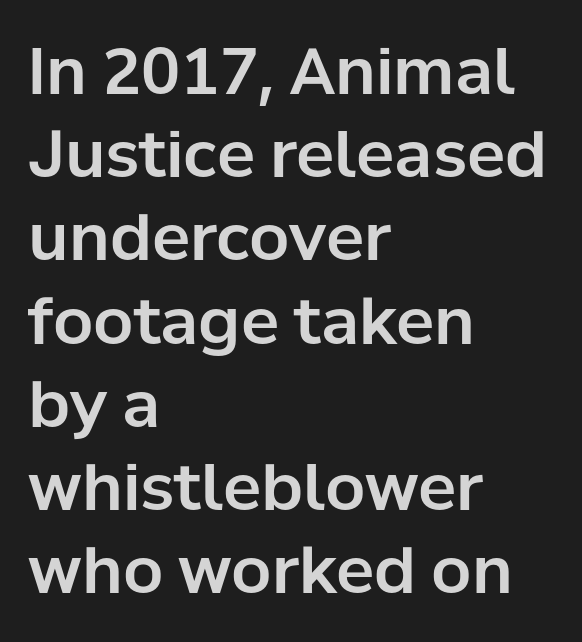
Q: Is the text italic (slanted)? A: No, it is upright.
Q: Is the typeface a serif or a sans-serif typeface? A: Sans-serif.
Q: Is the text underlined? A: No.
Q: How is the paragraph aligned? A: Left-aligned.
Q: Is the spacing between letters normal or unusually wide? A: Normal.
Q: Is the spacing between lines tight, normal or loose? A: Normal.
Q: Width (condensed, normal, or wide)? A: Normal.
Q: Stroke contrast? A: Low.
Q: x-height? A: Medium.
Q: Monospaced? A: No.
